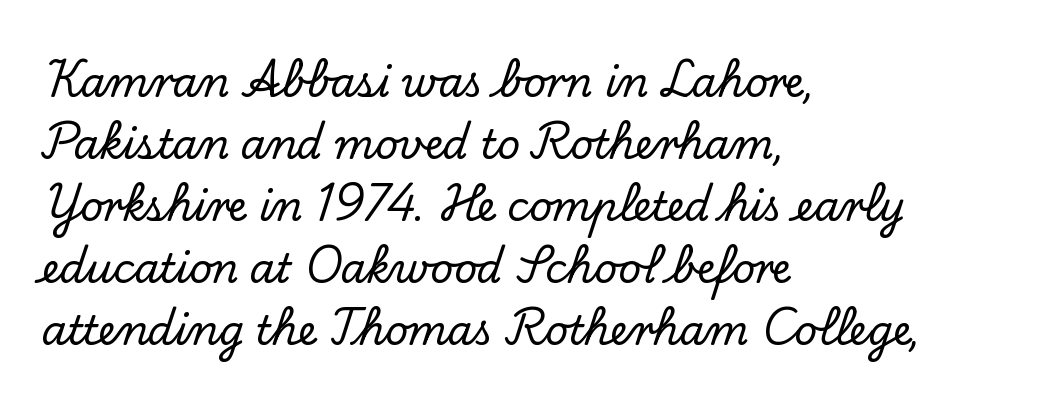
The image shows 40 px serif type; set left-aligned, normal line spacing (1.55x), normal letter spacing, not underlined; low stroke contrast and a small x-height.
